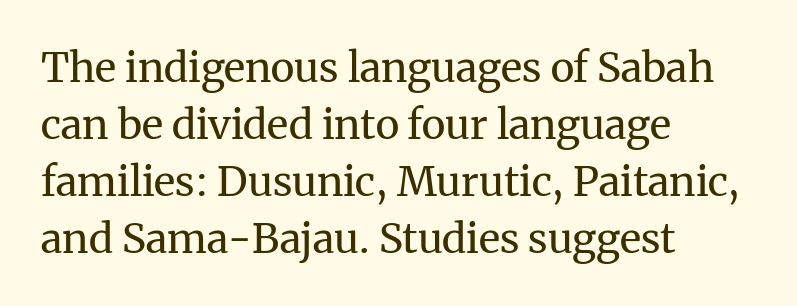
{"serif": "yes", "italic": "no", "bold": "no", "weight": "regular", "width": "normal", "stroke_contrast": "medium", "x_height": "medium", "monospaced": "no", "underline": "no", "align": "left", "line_spacing": "normal", "line_spacing_ratio": 1.39, "letter_spacing": "normal", "letter_spacing_em": 0.0, "glyph_px": 41}
